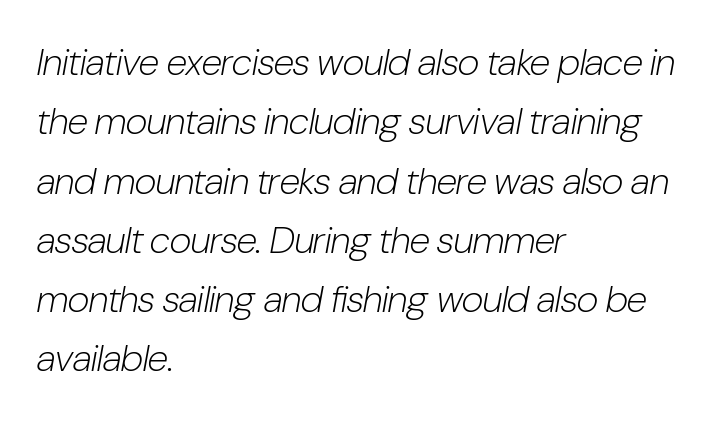
The image shows 38 px light, condensed type, italic (leaning right); set left-aligned, normal line spacing (1.56x), normal letter spacing, not underlined; low stroke contrast and a medium x-height.
